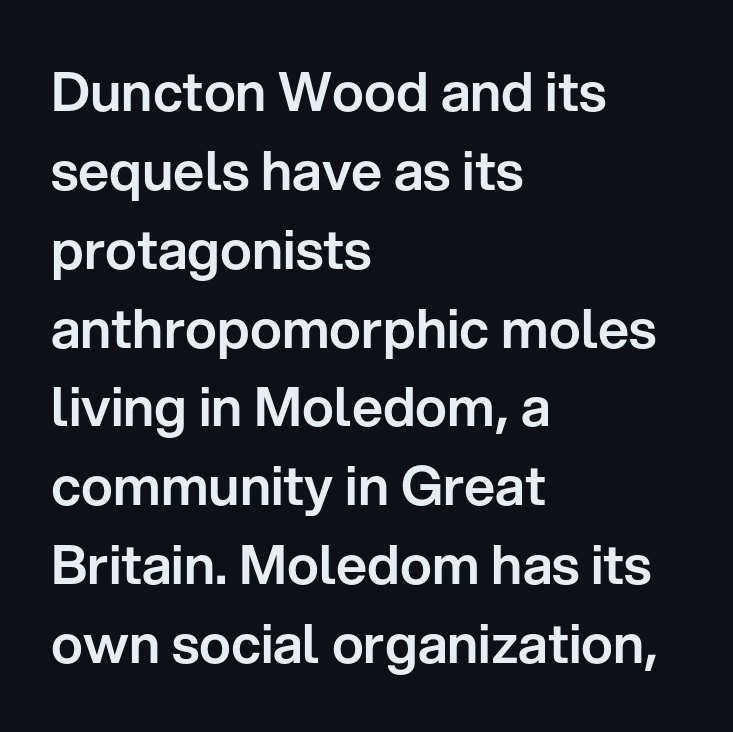
Caption: standard tracking, unaltered. Line beginnings align vertically; line endings do not. Do the letters lean? They stand straight. I'd call this a sans setting — the letters go barefoot. A clean baseline with only descenders dipping below it. The rendering uses a moderate line-height, typical for paragraphs.
